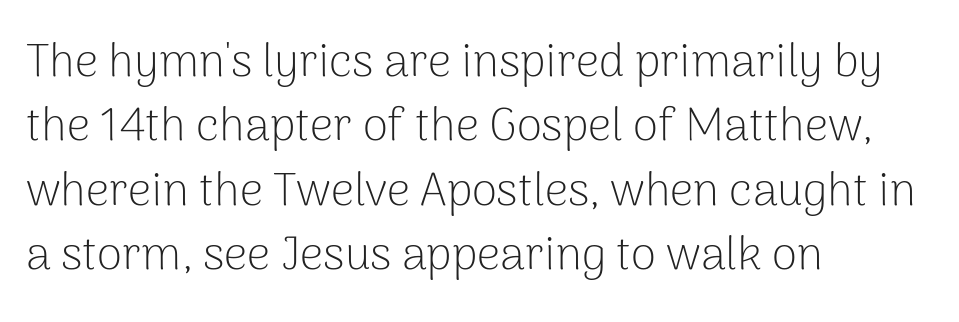
{"serif": "no", "italic": "no", "bold": "no", "weight": "light", "width": "normal", "stroke_contrast": "low", "x_height": "medium", "monospaced": "no", "underline": "no", "align": "left", "line_spacing": "normal", "line_spacing_ratio": 1.4, "letter_spacing": "normal", "letter_spacing_em": 0.0, "glyph_px": 46}
